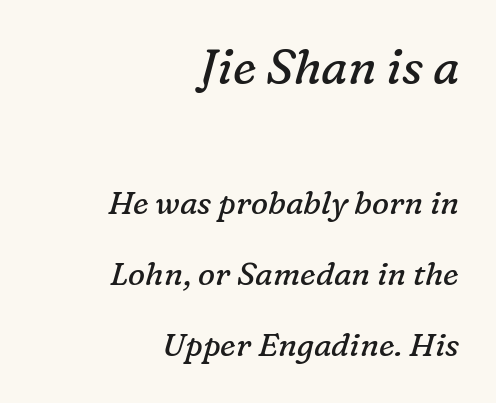
Each row of text sits above clean, open space. Do the characters align in a grid? No, the font is proportional. Is the block centered? No — it sits flush against the right margin. Look at the glyph heights: the upper group is clearly the bigger setting. Serif or sans? Serif — the stroke terminals have little feet.
